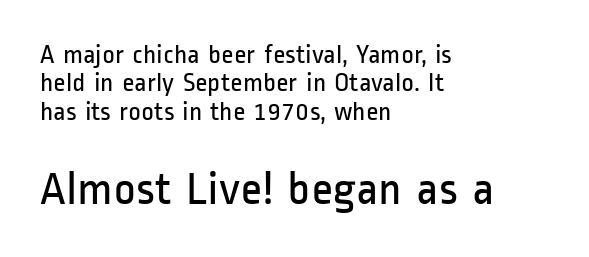
The image shows 48 px regular-weight, condensed sans-serif type, upright; set left-aligned, tight line spacing (1.05x), normal letter spacing, not underlined; the second (bottom) block is 1.78x larger; low stroke contrast and a medium x-height.
